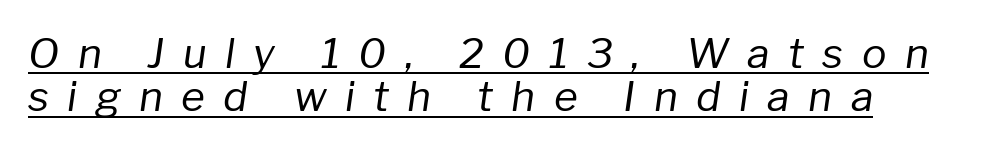
{"italic": "yes", "lean": "right", "slant_degrees": 8, "bold": "no", "weight": "regular", "width": "normal", "stroke_contrast": "low", "x_height": "medium", "monospaced": "no", "underline": "yes", "line_spacing": "tight", "line_spacing_ratio": 1.06, "letter_spacing": "wide", "letter_spacing_em": 0.45, "glyph_px": 41}
